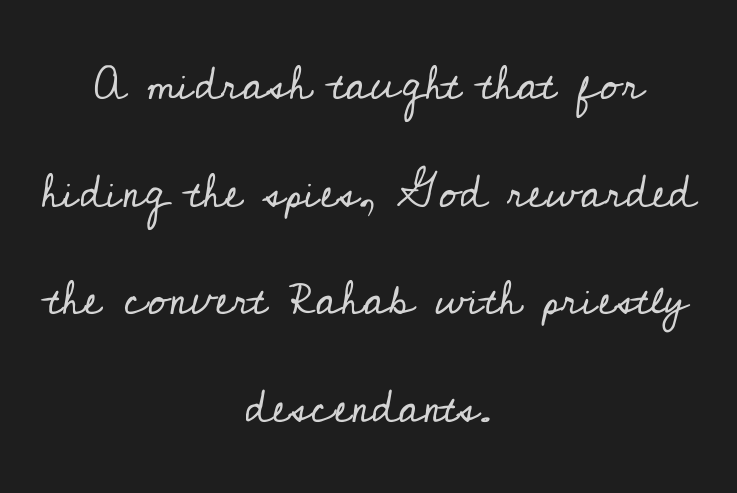
Q: Is the text bold? A: No.
Q: Is the text italic (slanted)? A: Yes.
Q: Is the typeface a serif or a sans-serif typeface? A: Serif.
Q: Is the text underlined? A: No.
Q: How is the paragraph aligned? A: Centered.
Q: Is the spacing between letters normal or unusually wide? A: Normal.
Q: Is the spacing between lines tight, normal or loose? A: Loose.
Q: Width (condensed, normal, or wide)? A: Normal.
Q: Stroke contrast? A: Low.
Q: x-height? A: Small.
Q: Monospaced? A: No.
